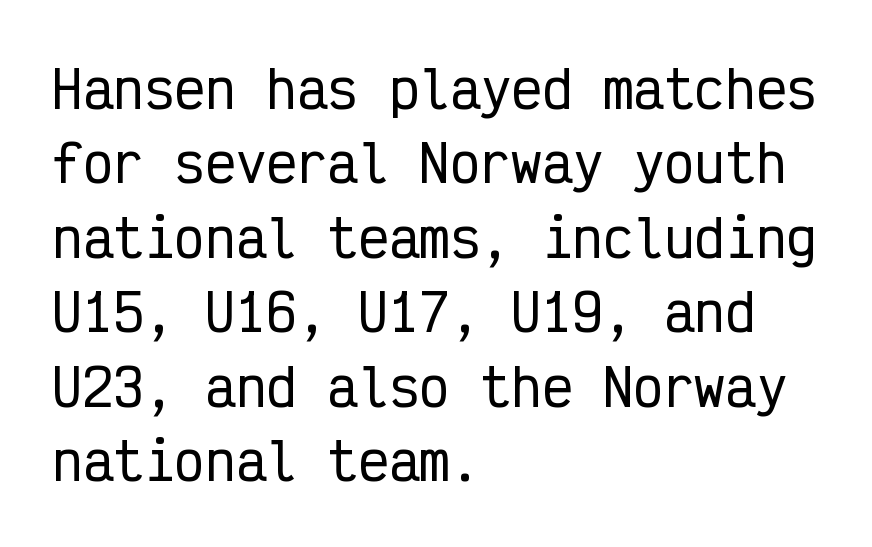
The image shows 51 px condensed sans-serif type, upright, monospaced; set left-aligned, normal line spacing (1.46x), normal letter spacing, not underlined; low stroke contrast and a medium x-height.
